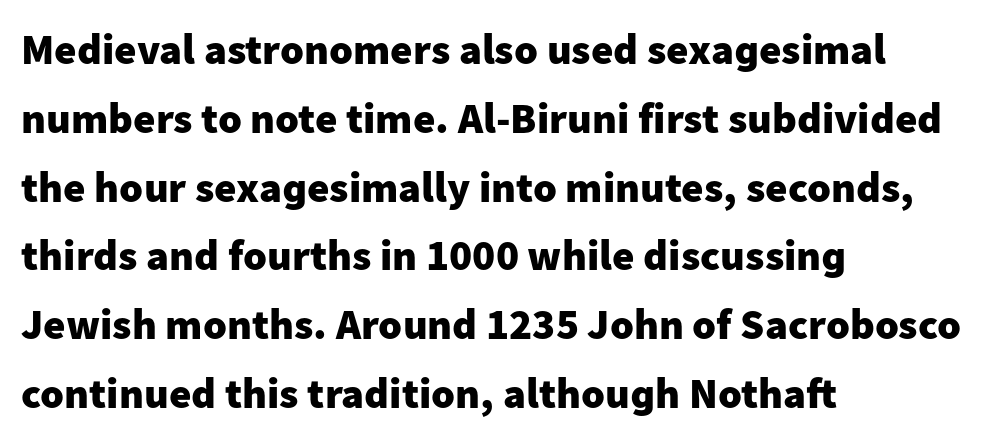
Q: Is the text bold? A: Yes.
Q: Is the text italic (slanted)? A: No, it is upright.
Q: Is the typeface a serif or a sans-serif typeface? A: Sans-serif.
Q: Is the text underlined? A: No.
Q: How is the paragraph aligned? A: Left-aligned.
Q: Is the spacing between letters normal or unusually wide? A: Normal.
Q: Is the spacing between lines tight, normal or loose? A: Normal.
Q: Width (condensed, normal, or wide)? A: Normal.
Q: Stroke contrast? A: Low.
Q: x-height? A: Medium.
Q: Monospaced? A: No.
